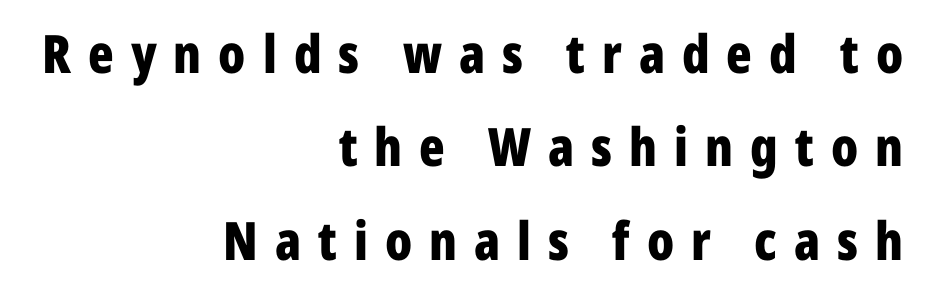
{"serif": "no", "italic": "no", "bold": "yes", "weight": "bold", "width": "condensed", "stroke_contrast": "low", "x_height": "medium", "monospaced": "no", "underline": "no", "align": "right", "line_spacing_ratio": 1.76, "letter_spacing": "wide", "letter_spacing_em": 0.32, "glyph_px": 53}
